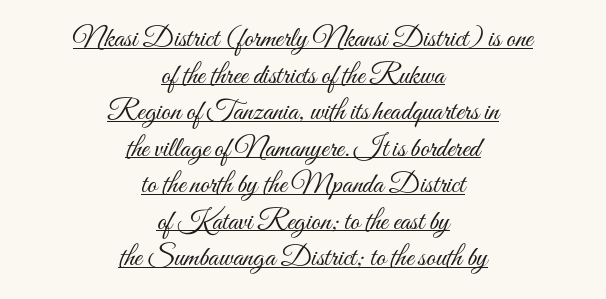
{"bold": "no", "weight": "light", "width": "condensed", "stroke_contrast": "medium", "x_height": "small", "monospaced": "no", "underline": "yes", "align": "center", "line_spacing": "normal", "line_spacing_ratio": 1.26, "letter_spacing": "normal", "letter_spacing_em": 0.0, "glyph_px": 29}
